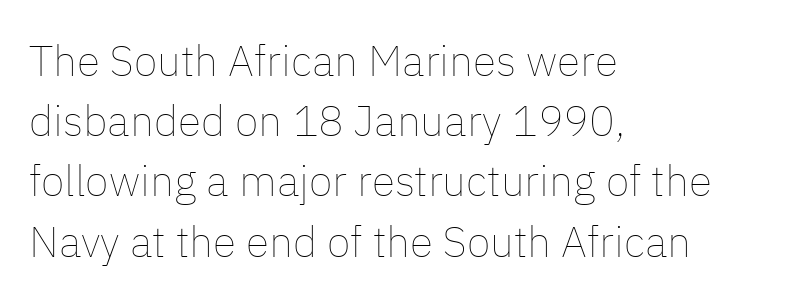
The image shows 43 px thin type, upright; set left-aligned, normal line spacing (1.4x), normal letter spacing, not underlined; low stroke contrast and a medium x-height.
